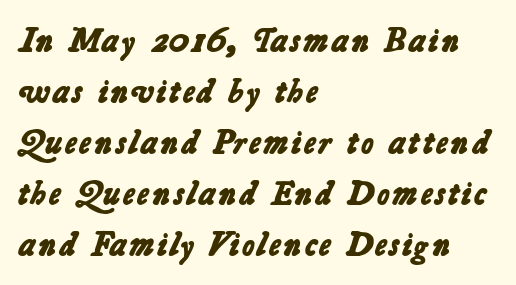
Q: Is the text bold? A: Yes.
Q: Is the typeface a serif or a sans-serif typeface? A: Sans-serif.
Q: Is the text underlined? A: No.
Q: How is the paragraph aligned? A: Left-aligned.
Q: Is the spacing between letters normal or unusually wide? A: Normal.
Q: Is the spacing between lines tight, normal or loose? A: Normal.
Q: Width (condensed, normal, or wide)? A: Normal.
Q: Stroke contrast? A: Low.
Q: x-height? A: Medium.
Q: Monospaced? A: No.
